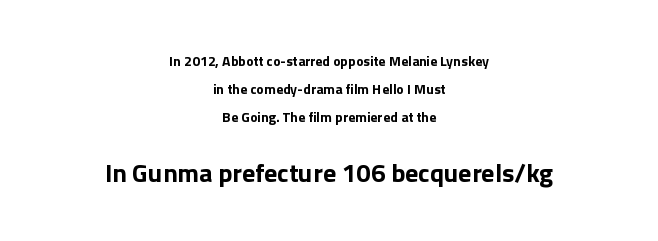
Q: Is the text bold? A: Yes.
Q: Is the text italic (slanted)? A: No, it is upright.
Q: Is the text underlined? A: No.
Q: How is the paragraph aligned? A: Centered.
Q: Is the spacing between letters normal or unusually wide? A: Normal.
Q: Is the spacing between lines tight, normal or loose? A: Loose.
Q: Which block of text is set in a larger size, the first (top) or the second (bottom)? A: The second (bottom) one.
